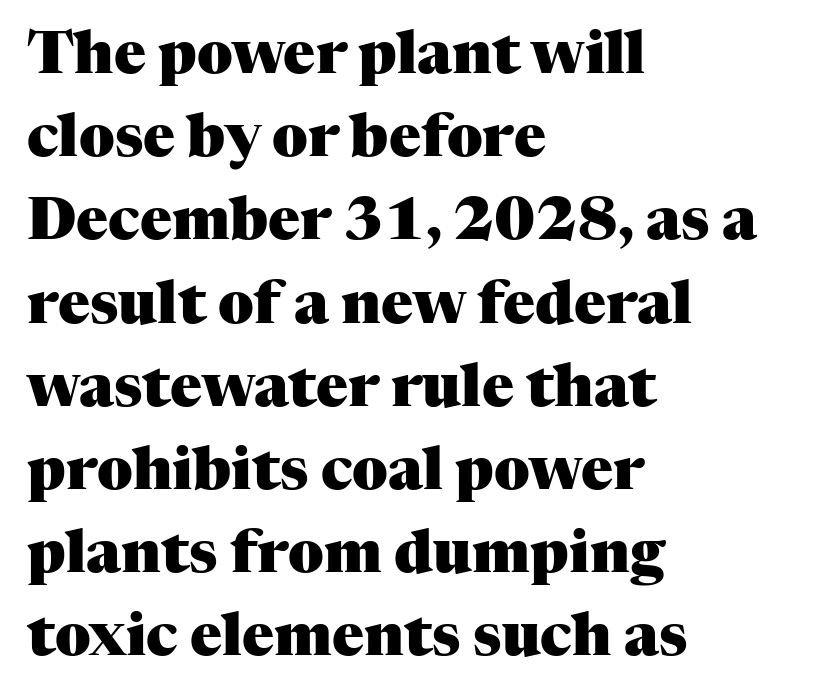
Q: Is the text bold? A: Yes.
Q: Is the text italic (slanted)? A: No, it is upright.
Q: Is the typeface a serif or a sans-serif typeface? A: Serif.
Q: Is the text underlined? A: No.
Q: How is the paragraph aligned? A: Left-aligned.
Q: Is the spacing between letters normal or unusually wide? A: Normal.
Q: Is the spacing between lines tight, normal or loose? A: Normal.
Q: Width (condensed, normal, or wide)? A: Normal.
Q: Stroke contrast? A: Medium.
Q: x-height? A: Medium.
Q: Monospaced? A: No.
